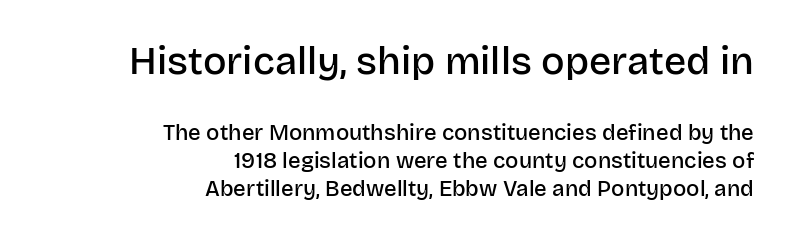
The image shows 39 px semibold sans-serif type, upright; set right-aligned, normal line spacing (1.29x), normal letter spacing, not underlined; the first (top) block is 1.77x larger; low stroke contrast and a large x-height.
